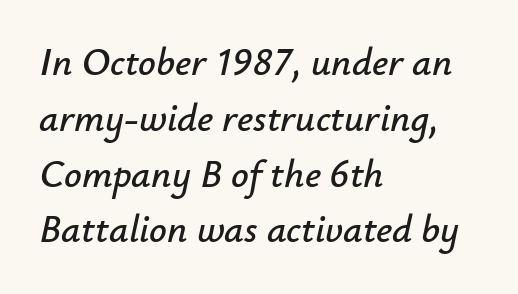
{"italic": "yes", "lean": "right", "slant_degrees": 12, "width": "normal", "stroke_contrast": "low", "x_height": "small", "monospaced": "no", "underline": "no", "align": "left", "line_spacing": "normal", "line_spacing_ratio": 1.43, "letter_spacing": "normal", "letter_spacing_em": 0.0, "glyph_px": 39}
